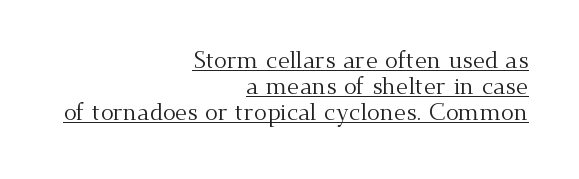
{"italic": "no", "bold": "no", "underline": "yes", "align": "right", "line_spacing": "tight", "line_spacing_ratio": 1.08, "letter_spacing": "normal", "letter_spacing_em": 0.0, "glyph_px": 24}
